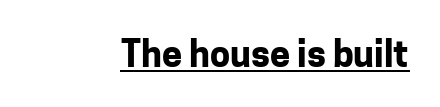
Q: Is the text bold? A: Yes.
Q: Is the text italic (slanted)? A: No, it is upright.
Q: Is the typeface a serif or a sans-serif typeface? A: Sans-serif.
Q: Is the text underlined? A: Yes.
Q: Is the spacing between letters normal or unusually wide? A: Normal.
Q: Width (condensed, normal, or wide)? A: Normal.
Q: Stroke contrast? A: Low.
Q: x-height? A: Medium.
Q: Monospaced? A: No.
